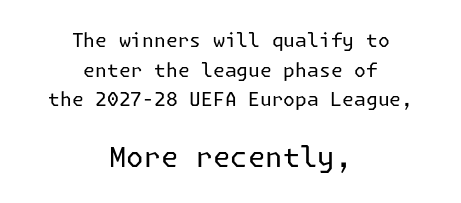
Q: Is the text bold? A: No.
Q: Is the text italic (slanted)? A: No, it is upright.
Q: Is the typeface a serif or a sans-serif typeface? A: Sans-serif.
Q: Is the text underlined? A: No.
Q: How is the paragraph aligned? A: Centered.
Q: Is the spacing between letters normal or unusually wide? A: Normal.
Q: Is the spacing between lines tight, normal or loose? A: Normal.
Q: Which block of text is set in a larger size, the first (top) or the second (bottom)? A: The second (bottom) one.
Q: Width (condensed, normal, or wide)? A: Normal.
Q: Stroke contrast? A: Low.
Q: x-height? A: Medium.
